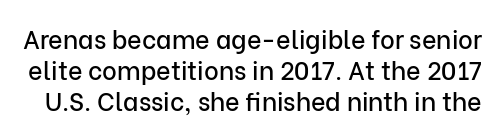
Nothing unusual about the tracking: characters are spaced as the font intends. Check under the words: just untouched page. This sample keeps an unexceptional amount of space between lines. Every stem runs plumb, perpendicular to the baseline.
